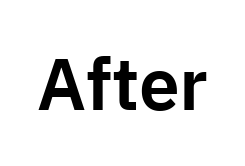
Unlike italic type, these characters show no tilt at all. Unlike a traditional serif, this face leaves its strokes unadorned. Think of a printed novel: that variable character pitch is what you see here. The specimen omits any rule beneath the text block's lines.
